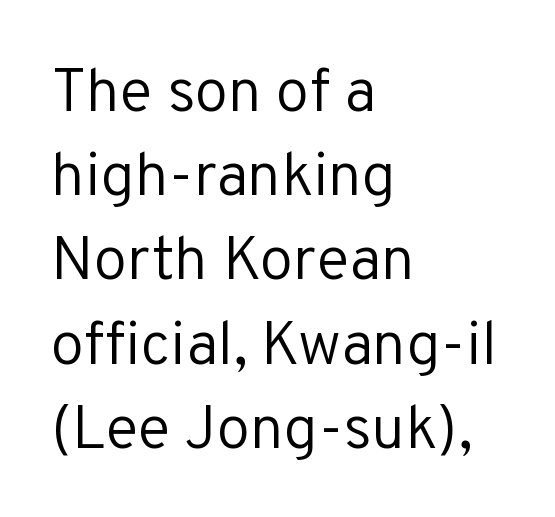
Posture: straight, roman, zero tilt. Is this a sans? Yes — the strokes have no serifs. The cut favours lightness, reaching ordinary text weight at its darkest. Underline: absent. Characters follow at the spacing the type designer built in. The line-height multiplier appears to be the usual default.
